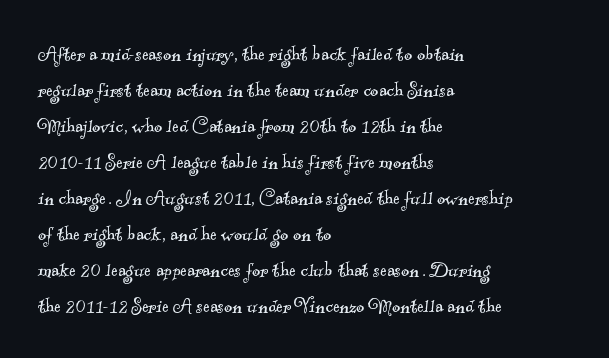
The image shows 24 px text type; set left-aligned, normal line spacing (1.5x), normal letter spacing, not underlined.
